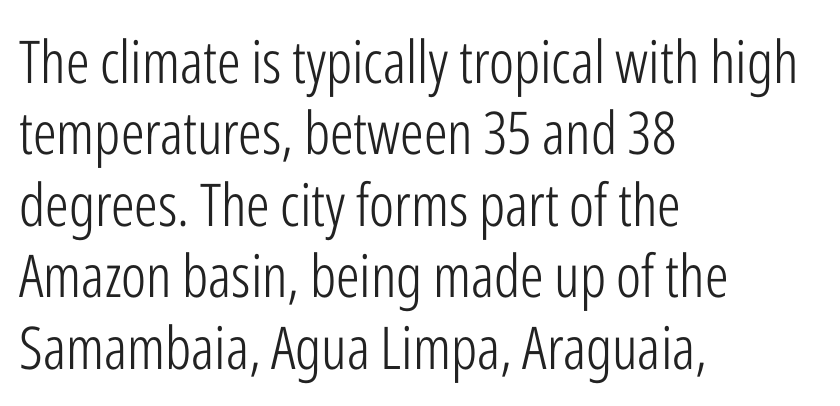
The image shows 59 px light, condensed sans-serif type, upright; set left-aligned, line spacing 1.21x, normal letter spacing, not underlined; low stroke contrast and a medium x-height.
